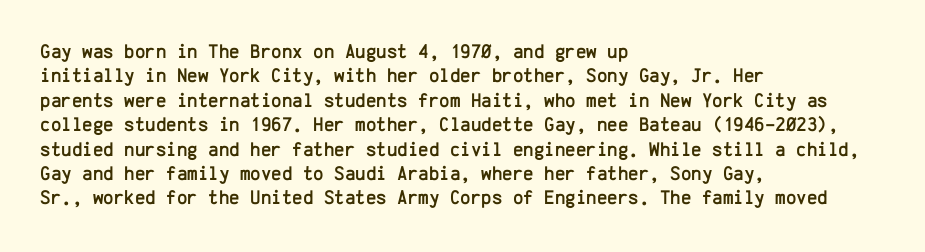
Q: Is the text italic (slanted)? A: No, it is upright.
Q: Is the text underlined? A: No.
Q: How is the paragraph aligned? A: Left-aligned.
Q: Is the spacing between letters normal or unusually wide? A: Normal.
